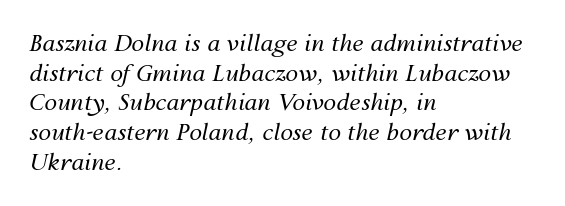
The image shows 23 px text type, italic (leaning right); set left-aligned, normal line spacing (1.29x), normal letter spacing, not underlined.
